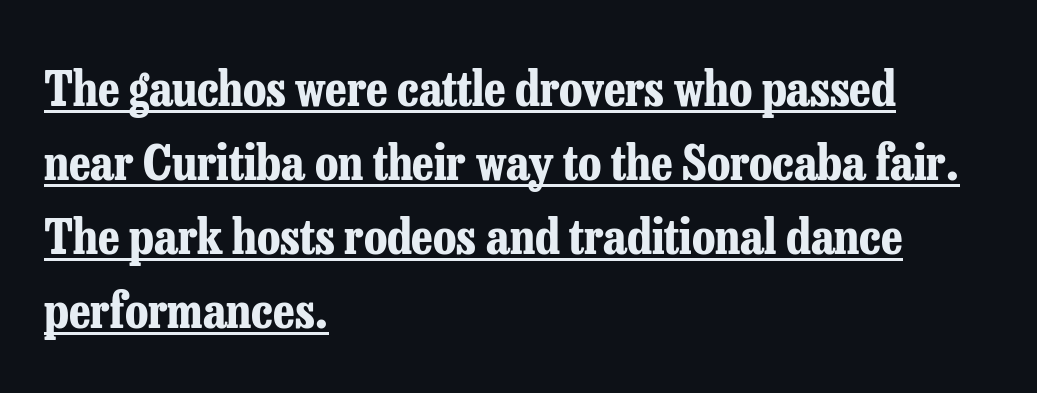
The image shows 49 px bold, condensed serif type, upright; set left-aligned, normal line spacing (1.51x), normal letter spacing, underlined; low stroke contrast and a medium x-height.
